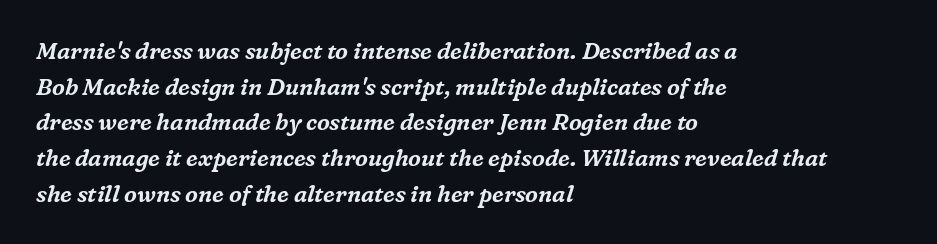
The image shows 23 px text type, italic (leaning right); set left-aligned, normal line spacing (1.55x), normal letter spacing, not underlined.
